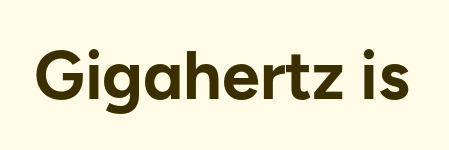
{"serif": "no", "italic": "no", "bold": "yes", "weight": "bold", "width": "normal", "stroke_contrast": "low", "x_height": "medium", "monospaced": "no", "underline": "no", "letter_spacing": "normal", "letter_spacing_em": 0.0, "glyph_px": 68}
